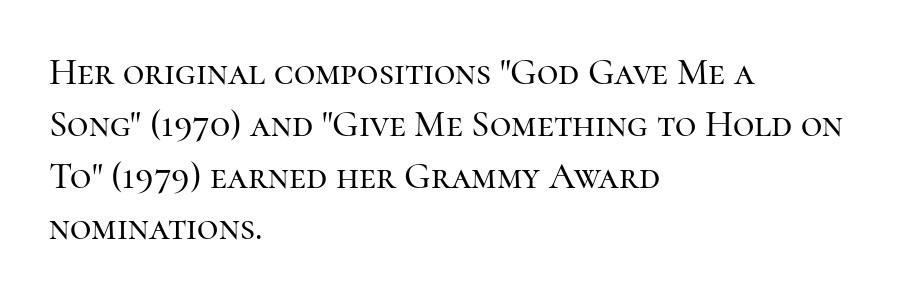
Teacher's note: observe the even left margin — that is flush-left alignment. Each row of text sits above clean, open space. This is the regular roman posture of the typeface. The letters sit at their default tracking, neither squeezed nor spread. Does the type have serifs? Yes, each stem ends in a small foot. Think of a printed novel: that variable character pitch is what you see here.
